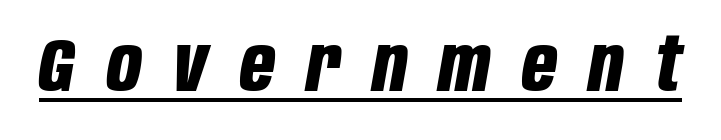
Q: Is the text bold? A: Yes.
Q: Is the text italic (slanted)? A: Yes, it leans right by about 10 degrees.
Q: Is the text underlined? A: Yes.
Q: Is the spacing between letters normal or unusually wide? A: Unusually wide.
Q: Width (condensed, normal, or wide)? A: Condensed.
Q: Stroke contrast? A: Low.
Q: x-height? A: Large.
Q: Monospaced? A: No.
